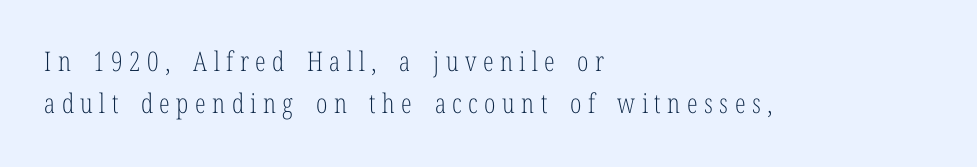
The characters are drawn with everyday or finer stroke widths. The passage shown is not underscored anywhere. The paragraph shown leans on its left margin. Vertical strokes here are truly vertical. Glyph-to-glyph distance is far greater than everyday printed text. The rows are spaced the way most documents space them.
